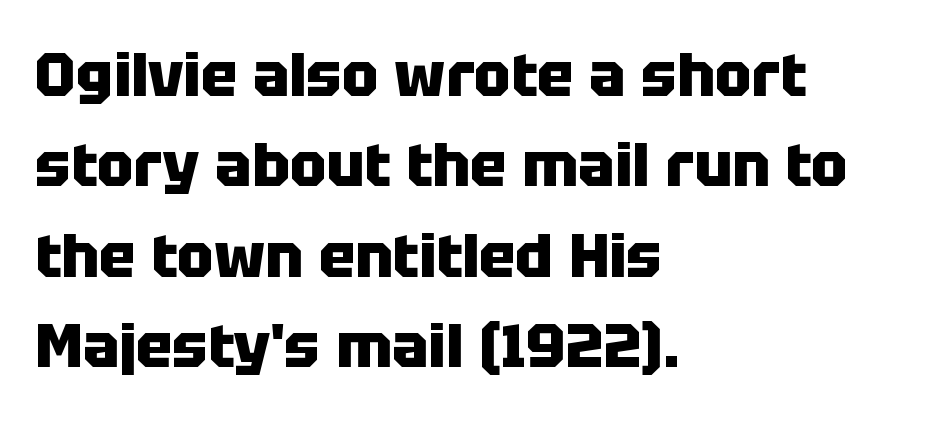
The image shows 61 px heavy sans-serif type, upright; set left-aligned, normal line spacing (1.48x), normal letter spacing, not underlined; low stroke contrast and a large x-height.
